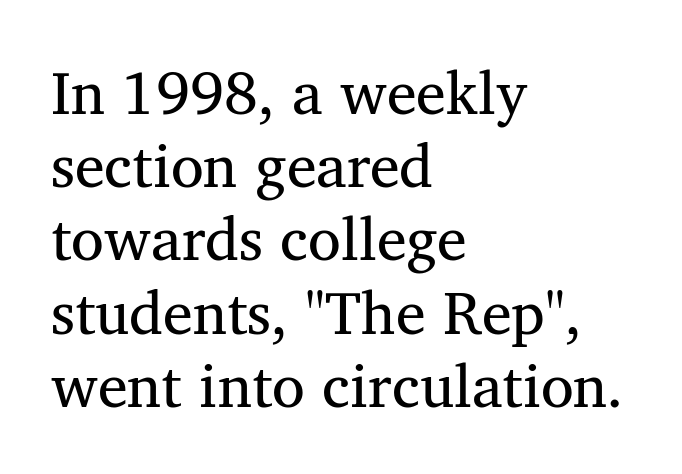
Q: Is the text bold? A: No.
Q: Is the typeface a serif or a sans-serif typeface? A: Serif.
Q: Is the text underlined? A: No.
Q: How is the paragraph aligned? A: Left-aligned.
Q: Is the spacing between letters normal or unusually wide? A: Normal.
Q: Width (condensed, normal, or wide)? A: Normal.
Q: Stroke contrast? A: Medium.
Q: x-height? A: Medium.
Q: Monospaced? A: No.
